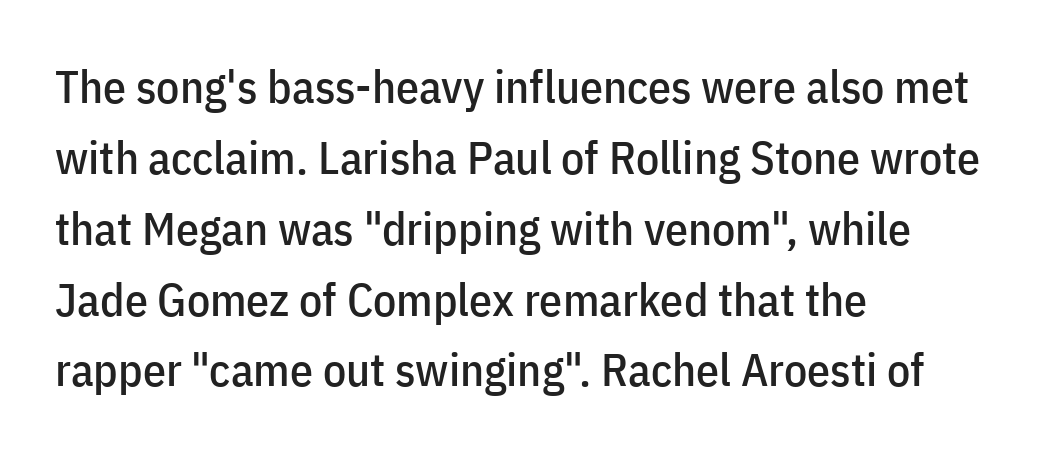
Q: Is the text italic (slanted)? A: No, it is upright.
Q: Is the typeface a serif or a sans-serif typeface? A: Sans-serif.
Q: Is the text underlined? A: No.
Q: How is the paragraph aligned? A: Left-aligned.
Q: Is the spacing between letters normal or unusually wide? A: Normal.
Q: Is the spacing between lines tight, normal or loose? A: Normal.
Q: Width (condensed, normal, or wide)? A: Condensed.
Q: Stroke contrast? A: Low.
Q: x-height? A: Medium.
Q: Monospaced? A: No.
